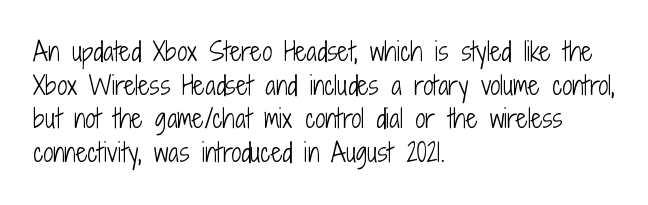
Q: Is the text bold? A: No.
Q: Is the text italic (slanted)? A: No, it is upright.
Q: Is the text underlined? A: No.
Q: How is the paragraph aligned? A: Left-aligned.
Q: Is the spacing between letters normal or unusually wide? A: Normal.
Q: Is the spacing between lines tight, normal or loose? A: Normal.
